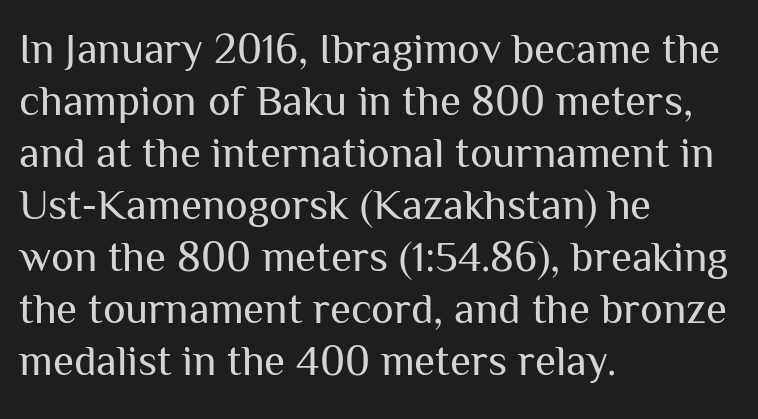
Stems and bowls with no extra thickness — not bold. Check the space under the baseline: it is left empty. Inter-character spacing is left at the font's built-in metrics. Is the block centered? No — it sits flush against the left margin. A typesetter would call this proportional, since set widths differ per character.
